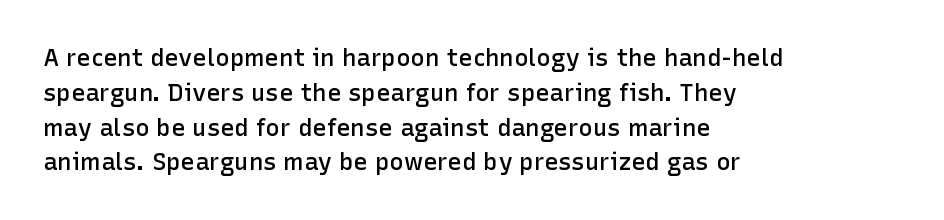
Notice how descenders clear the ascenders below comfortably — that's standard leading. It's the straight-up-and-down kind of type. Horizontally, the lines are justified to the leading edge only. Is the letter spacing exaggerated? No — it looks like the ordinary default. Semibold letterforms, between regular and bold.
